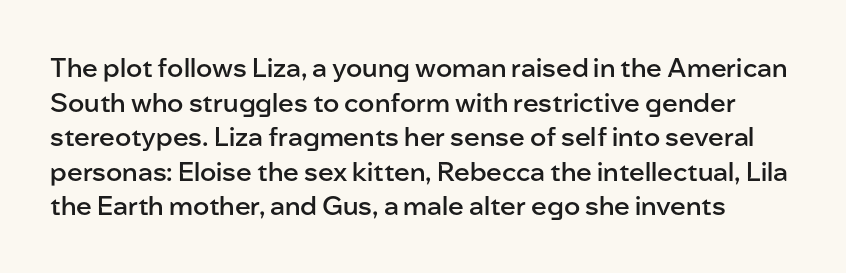
The image shows 26 px text type, upright; set normal line spacing (1.33x), normal letter spacing, not underlined.
